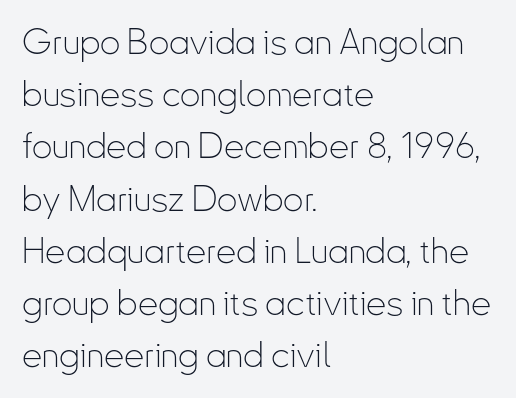
Q: Is the text bold? A: No.
Q: Is the text italic (slanted)? A: No, it is upright.
Q: Is the typeface a serif or a sans-serif typeface? A: Sans-serif.
Q: Is the text underlined? A: No.
Q: How is the paragraph aligned? A: Left-aligned.
Q: Is the spacing between letters normal or unusually wide? A: Normal.
Q: Is the spacing between lines tight, normal or loose? A: Normal.
Q: Width (condensed, normal, or wide)? A: Condensed.
Q: Stroke contrast? A: Low.
Q: x-height? A: Small.
Q: Monospaced? A: No.
